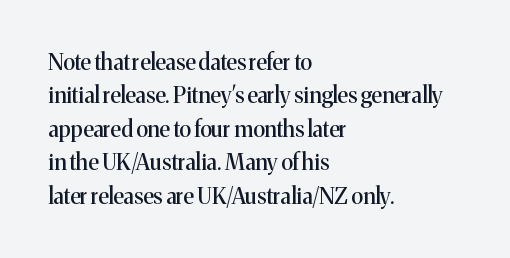
Q: Is the text italic (slanted)? A: No, it is upright.
Q: Is the text underlined? A: No.
Q: How is the paragraph aligned? A: Left-aligned.
Q: Is the spacing between letters normal or unusually wide? A: Normal.
Q: Is the spacing between lines tight, normal or loose? A: Normal.
